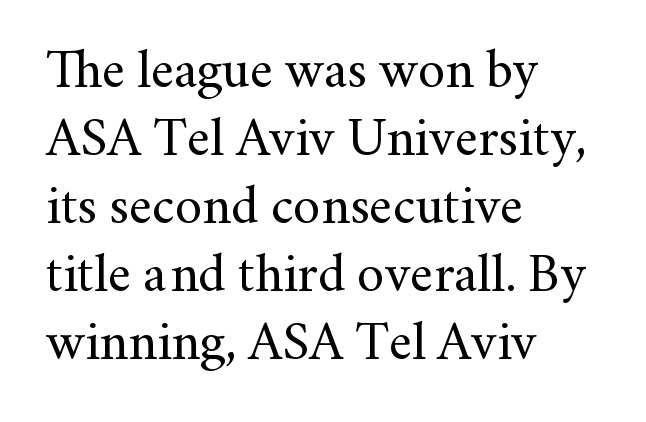
Q: Is the text bold? A: No.
Q: Is the text italic (slanted)? A: No, it is upright.
Q: Is the typeface a serif or a sans-serif typeface? A: Serif.
Q: Is the text underlined? A: No.
Q: How is the paragraph aligned? A: Left-aligned.
Q: Is the spacing between letters normal or unusually wide? A: Normal.
Q: Is the spacing between lines tight, normal or loose? A: Normal.
Q: Width (condensed, normal, or wide)? A: Normal.
Q: Stroke contrast? A: Medium.
Q: x-height? A: Small.
Q: Monospaced? A: No.
